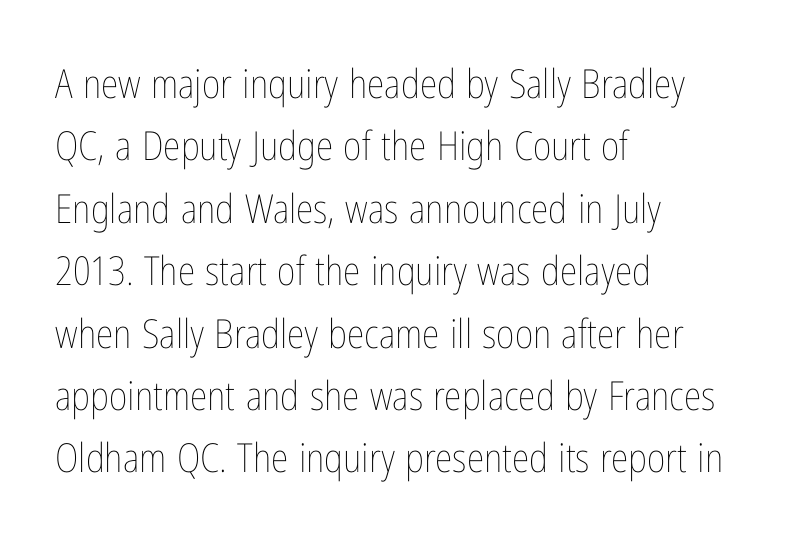
{"italic": "no", "bold": "no", "weight": "thin", "width": "condensed", "stroke_contrast": "low", "x_height": "medium", "monospaced": "no", "underline": "no", "align": "left", "line_spacing": "normal", "line_spacing_ratio": 1.56, "letter_spacing": "normal", "letter_spacing_em": 0.0, "glyph_px": 40}
